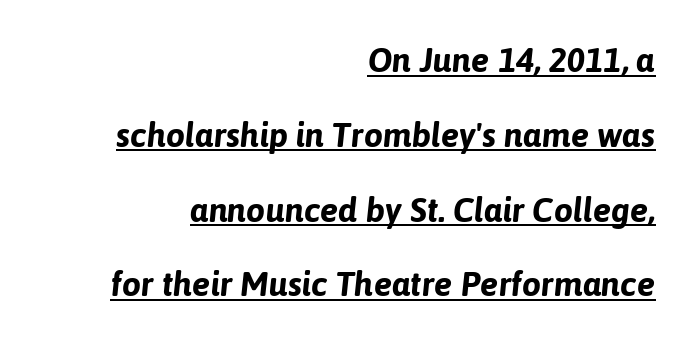
{"italic": "yes", "lean": "right", "slant_degrees": 6, "bold": "yes", "weight": "bold", "width": "normal", "stroke_contrast": "low", "x_height": "medium", "monospaced": "no", "underline": "yes", "align": "right", "line_spacing": "loose", "line_spacing_ratio": 2.2, "letter_spacing": "normal", "letter_spacing_em": 0.0, "glyph_px": 34}
